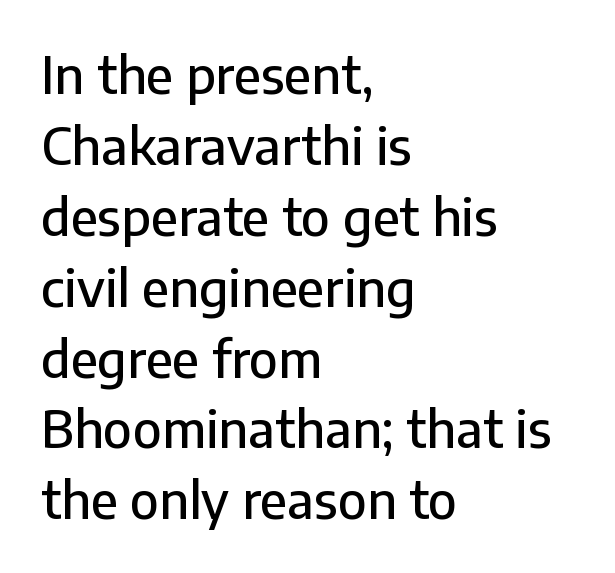
{"serif": "no", "italic": "no", "width": "normal", "stroke_contrast": "low", "x_height": "medium", "monospaced": "no", "underline": "no", "align": "left", "line_spacing": "normal", "line_spacing_ratio": 1.39, "letter_spacing": "normal", "letter_spacing_em": 0.0, "glyph_px": 51}
